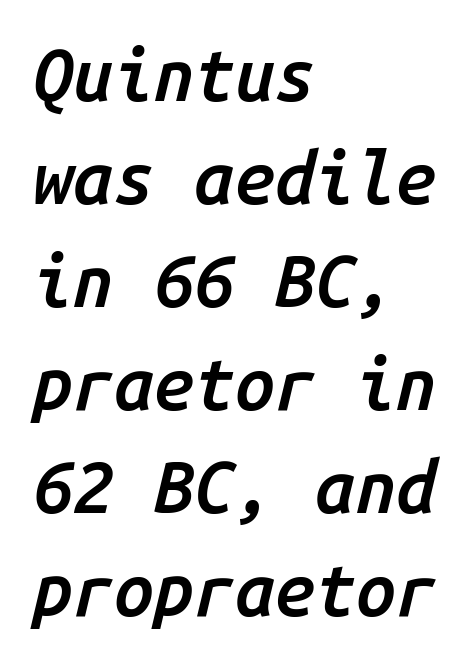
The image shows 72 px semibold type, italic (leaning right), monospaced; set left-aligned, normal line spacing (1.43x), normal letter spacing, not underlined; low stroke contrast and a medium x-height.
